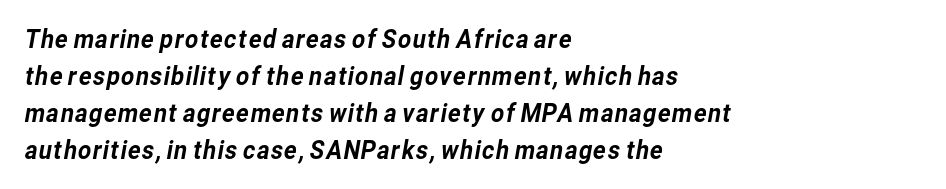
Honestly, the row spacing looks completely unremarkable. Every row of glyphs begins at an identical x-position on the left. The strip under each line holds only bare page. Here the glyphs are tracked normally, forming tight word shapes.
